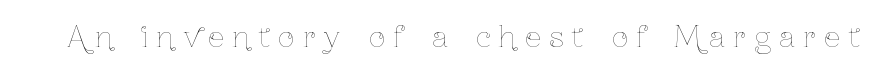
Q: Is the text bold? A: No.
Q: Is the text italic (slanted)? A: No, it is upright.
Q: Is the text underlined? A: No.
Q: Is the spacing between letters normal or unusually wide? A: Unusually wide.
Q: Width (condensed, normal, or wide)? A: Condensed.
Q: Stroke contrast? A: Low.
Q: x-height? A: Medium.
Q: Monospaced? A: No.
